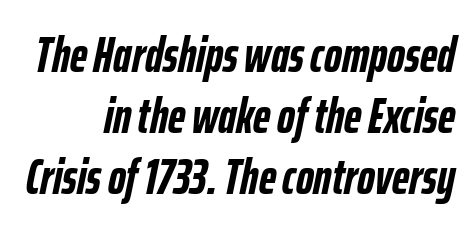
{"italic": "yes", "lean": "right", "slant_degrees": 12, "bold": "yes", "weight": "semibold", "width": "condensed", "stroke_contrast": "low", "x_height": "medium", "monospaced": "no", "underline": "no", "line_spacing_ratio": 1.24, "letter_spacing": "normal", "letter_spacing_em": 0.0, "glyph_px": 49}
